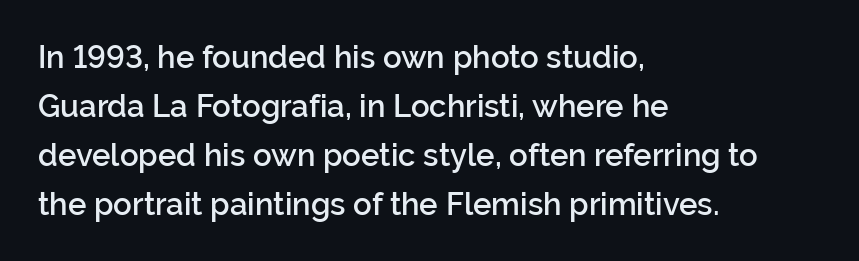
{"serif": "no", "italic": "no", "bold": "semi", "weight": "semibold", "width": "normal", "stroke_contrast": "low", "x_height": "medium", "monospaced": "no", "underline": "no", "align": "left", "line_spacing": "normal", "line_spacing_ratio": 1.58, "letter_spacing": "normal", "letter_spacing_em": 0.0, "glyph_px": 31}
